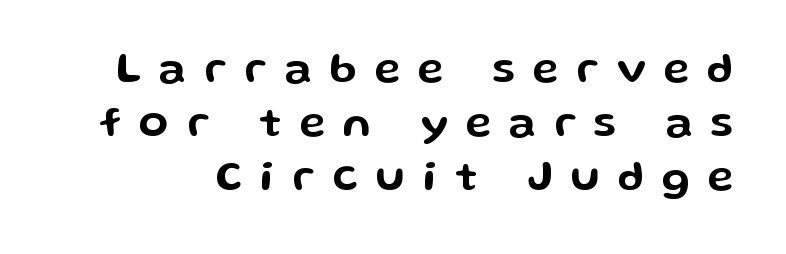
The image shows 43 px wide sans-serif type, upright; set normal line spacing (1.26x), unusually wide letter spacing (+0.42 em), not underlined; low stroke contrast and a medium x-height.
